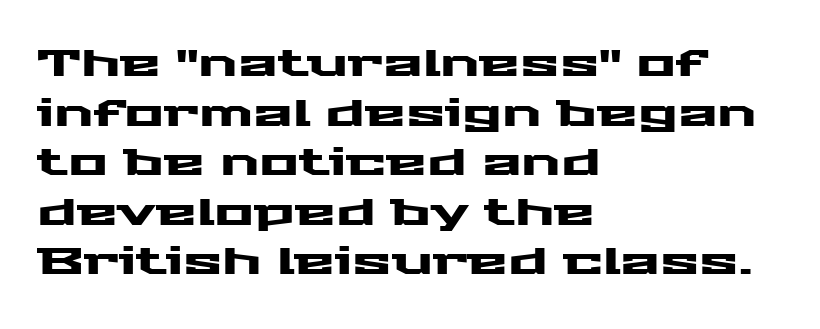
{"serif": "no", "italic": "no", "width": "wide", "stroke_contrast": "medium", "x_height": "medium", "monospaced": "no", "underline": "no", "align": "left", "line_spacing": "normal", "line_spacing_ratio": 1.34, "letter_spacing": "normal", "letter_spacing_em": 0.0, "glyph_px": 37}
